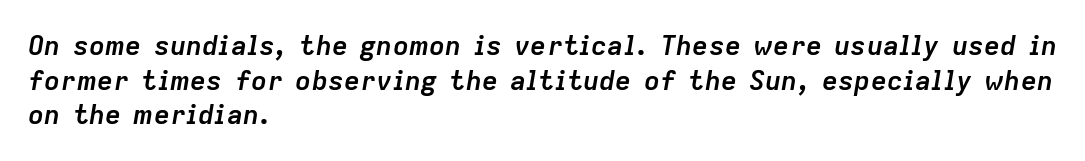
Q: Is the text bold? A: Yes.
Q: Is the text italic (slanted)? A: Yes, it leans right by about 9 degrees.
Q: Is the text underlined? A: No.
Q: How is the paragraph aligned? A: Left-aligned.
Q: Is the spacing between letters normal or unusually wide? A: Normal.
Q: Is the spacing between lines tight, normal or loose? A: Normal.
